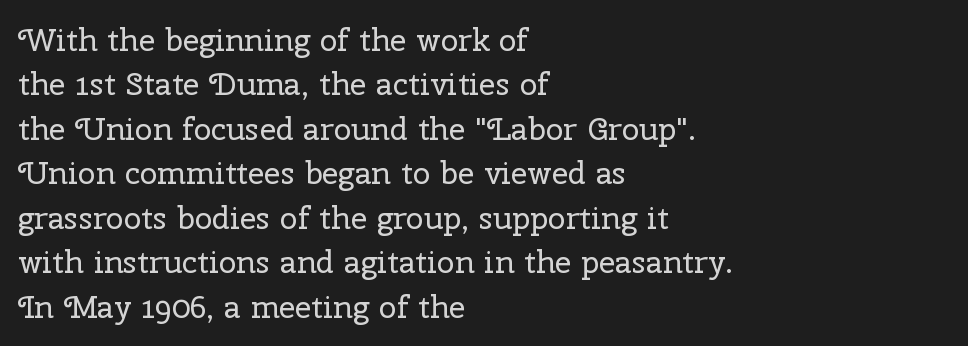
You can tell it's not italic because the verticals are truly vertical. This is serif lettering, the kind often seen in printed books. A typesetter would call this proportional, since set widths differ per character. The string is rendered with underlining switched off. What stands out about the letter spacing? Nothing — it is the standard amount.
